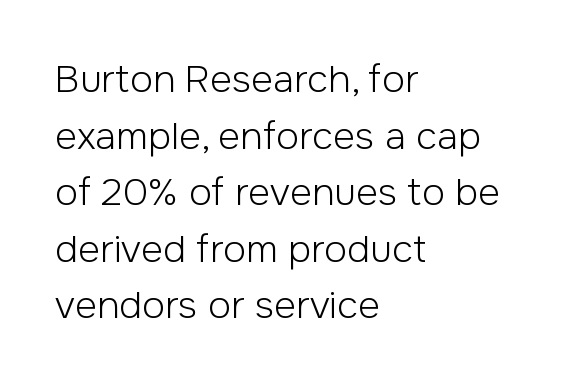
Q: Is the text bold? A: No.
Q: Is the text italic (slanted)? A: No, it is upright.
Q: Is the typeface a serif or a sans-serif typeface? A: Sans-serif.
Q: Is the text underlined? A: No.
Q: How is the paragraph aligned? A: Left-aligned.
Q: Is the spacing between letters normal or unusually wide? A: Normal.
Q: Is the spacing between lines tight, normal or loose? A: Normal.
Q: Width (condensed, normal, or wide)? A: Normal.
Q: Stroke contrast? A: Low.
Q: x-height? A: Medium.
Q: Monospaced? A: No.
